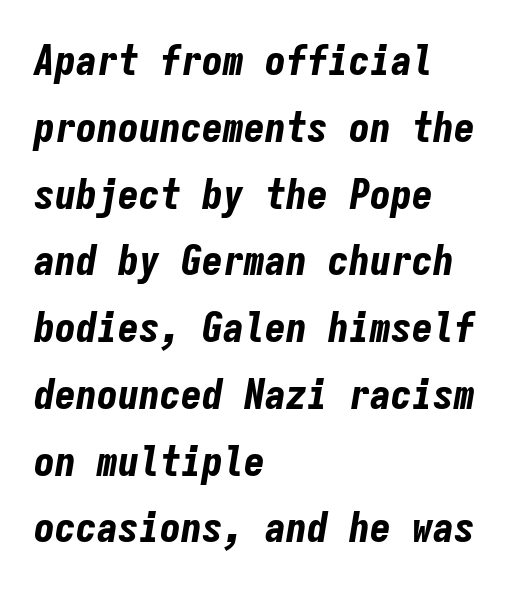
The image shows 42 px bold, condensed type, italic (leaning right), monospaced; set left-aligned, normal line spacing (1.59x), normal letter spacing, not underlined; low stroke contrast and a medium x-height.
